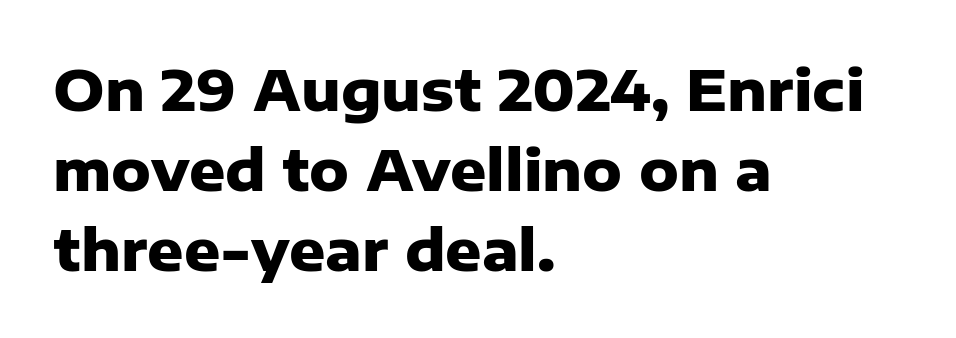
The image shows 56 px heavy sans-serif type, upright; set left-aligned, normal line spacing (1.43x), normal letter spacing, not underlined; low stroke contrast and a medium x-height.
